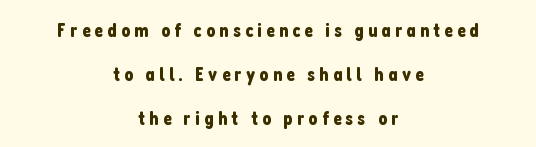
Q: Is the text italic (slanted)? A: No, it is upright.
Q: Is the text underlined? A: No.
Q: How is the paragraph aligned? A: Centered.
Q: Is the spacing between letters normal or unusually wide? A: Unusually wide.
Q: Is the spacing between lines tight, normal or loose? A: Loose.
